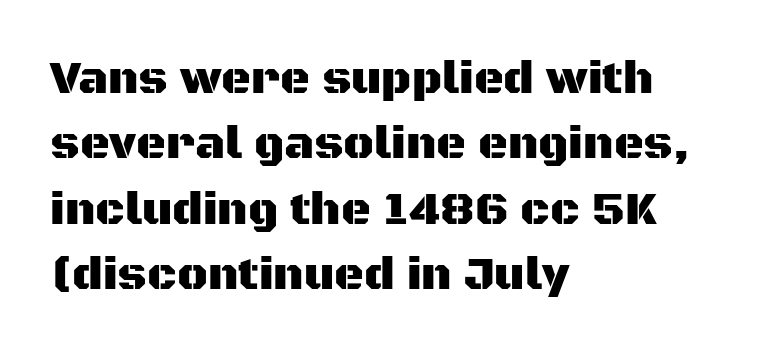
The image shows 46 px sans-serif type, upright; set left-aligned, normal line spacing (1.42x), normal letter spacing, not underlined; medium stroke contrast and a large x-height.
